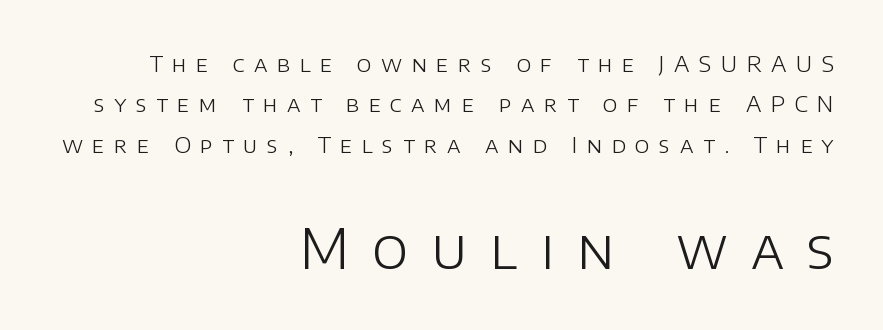
{"serif": "no", "italic": "no", "bold": "no", "weight": "light", "width": "normal", "stroke_contrast": "low", "x_height": "large", "monospaced": "no", "underline": "no", "align": "right", "line_spacing_ratio": 1.83, "letter_spacing": "wide", "letter_spacing_em": 0.43, "larger_block": "second", "size_ratio": 2.45, "glyph_px": 54}
